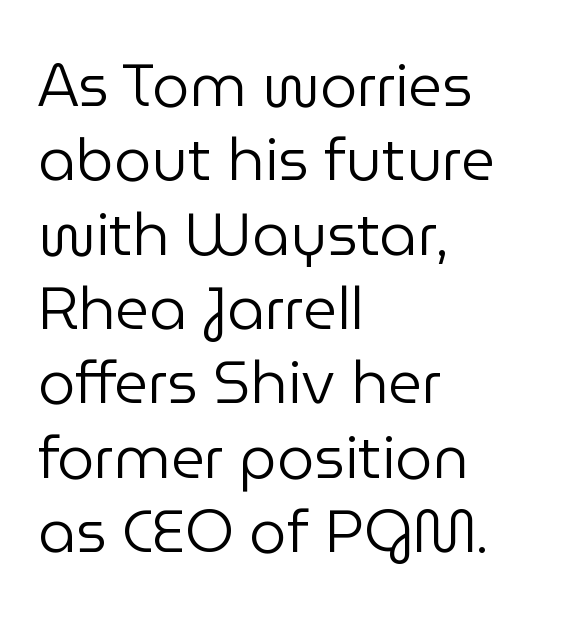
Q: Is the text bold? A: No.
Q: Is the text italic (slanted)? A: No, it is upright.
Q: Is the typeface a serif or a sans-serif typeface? A: Sans-serif.
Q: Is the text underlined? A: No.
Q: How is the paragraph aligned? A: Left-aligned.
Q: Is the spacing between letters normal or unusually wide? A: Normal.
Q: Is the spacing between lines tight, normal or loose? A: Normal.
Q: Width (condensed, normal, or wide)? A: Normal.
Q: Stroke contrast? A: Low.
Q: x-height? A: Medium.
Q: Monospaced? A: No.
